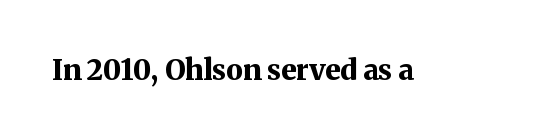
Q: Is the text bold? A: Yes.
Q: Is the text italic (slanted)? A: No, it is upright.
Q: Is the typeface a serif or a sans-serif typeface? A: Serif.
Q: Is the text underlined? A: No.
Q: Is the spacing between letters normal or unusually wide? A: Normal.
Q: Width (condensed, normal, or wide)? A: Normal.
Q: Stroke contrast? A: Medium.
Q: x-height? A: Medium.
Q: Monospaced? A: No.
